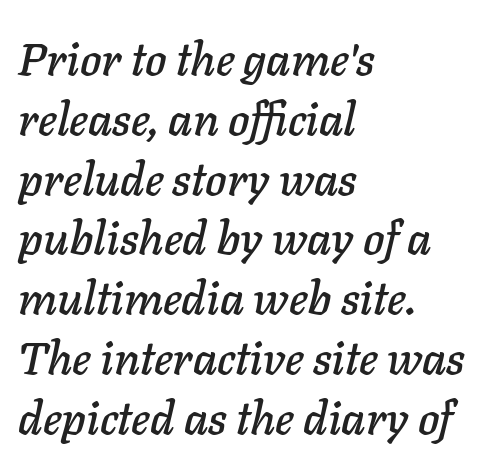
The ragged edge is on the right, which tells us the setting is flush left. A typesetter would call this leading conventional body-copy spacing. The baseline area is clear. The passage shown is typed in a proportional face where columns would drift.
